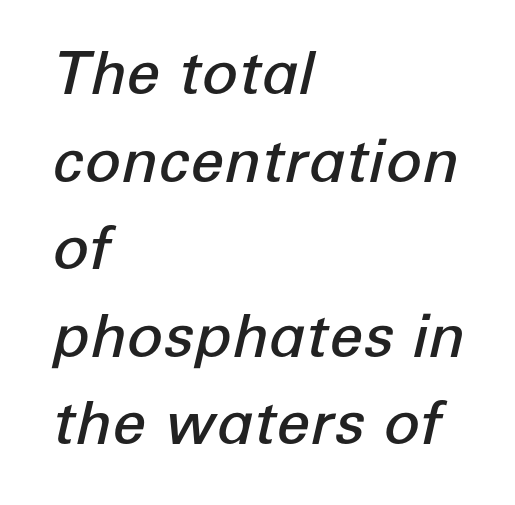
Q: Is the text bold? A: Semi-bold.
Q: Is the text italic (slanted)? A: Yes, it leans right by about 12 degrees.
Q: Is the text underlined? A: No.
Q: How is the paragraph aligned? A: Left-aligned.
Q: Is the spacing between letters normal or unusually wide? A: Normal.
Q: Is the spacing between lines tight, normal or loose? A: Normal.
Q: Width (condensed, normal, or wide)? A: Normal.
Q: Stroke contrast? A: Low.
Q: x-height? A: Medium.
Q: Monospaced? A: No.
